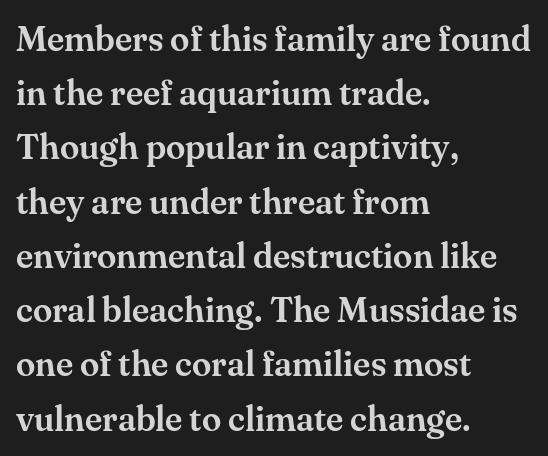
{"serif": "yes", "italic": "no", "width": "normal", "stroke_contrast": "medium", "x_height": "small", "monospaced": "no", "underline": "no", "align": "left", "line_spacing": "normal", "line_spacing_ratio": 1.55, "letter_spacing": "normal", "letter_spacing_em": 0.0, "glyph_px": 35}
